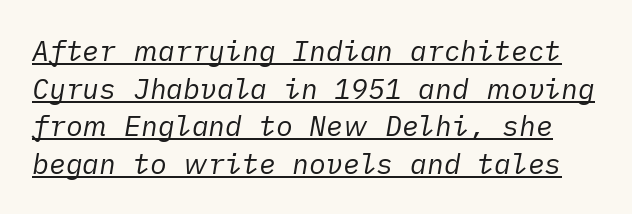
The image shows 28 px regular-weight type, italic (leaning right); set normal line spacing (1.34x), normal letter spacing, underlined; low stroke contrast and a medium x-height.
